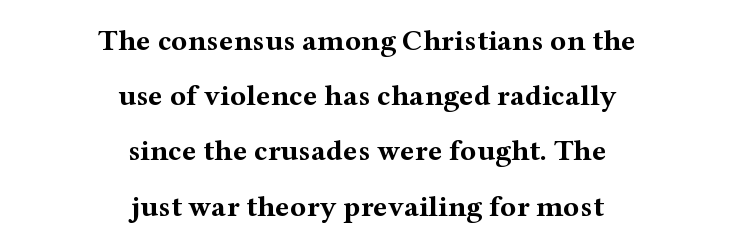
Clear beneath every line of the passage. Characters remain perfectly vertical along every line. In CSS terms this would be text-align: center. Letter spacing: default. Do the characters align in a grid? No, the font is proportional. The glyphs have the mass of a bold cut.
